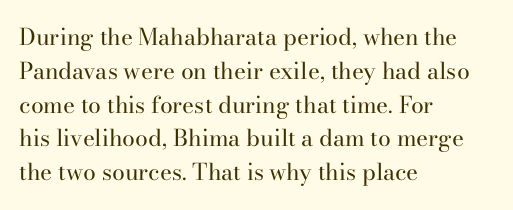
{"italic": "no", "bold": "no", "underline": "no", "align": "left", "line_spacing": "normal", "line_spacing_ratio": 1.47, "letter_spacing": "normal", "letter_spacing_em": 0.0, "glyph_px": 23}
